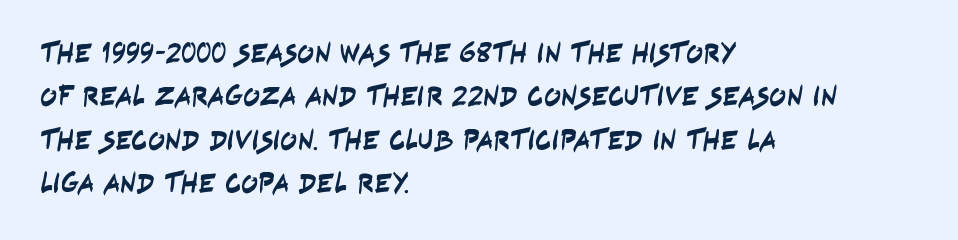
The image shows 28 px condensed sans-serif type; set left-aligned, normal line spacing (1.55x), normal letter spacing, not underlined; low stroke contrast and a large x-height.
